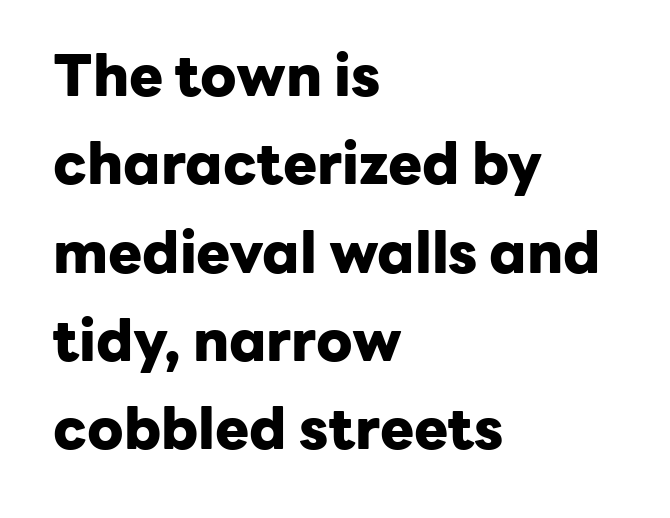
The image shows 57 px heavy sans-serif type, upright; set left-aligned, normal line spacing (1.55x), normal letter spacing, not underlined; low stroke contrast and a medium x-height.
